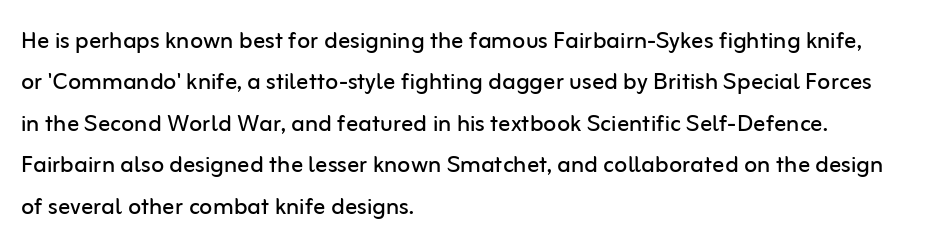
Q: Is the text bold? A: No.
Q: Is the text italic (slanted)? A: No, it is upright.
Q: Is the typeface a serif or a sans-serif typeface? A: Sans-serif.
Q: Is the text underlined? A: No.
Q: How is the paragraph aligned? A: Left-aligned.
Q: Is the spacing between letters normal or unusually wide? A: Normal.
Q: Is the spacing between lines tight, normal or loose? A: Normal.
Q: Width (condensed, normal, or wide)? A: Normal.
Q: Stroke contrast? A: Low.
Q: x-height? A: Medium.
Q: Monospaced? A: No.
